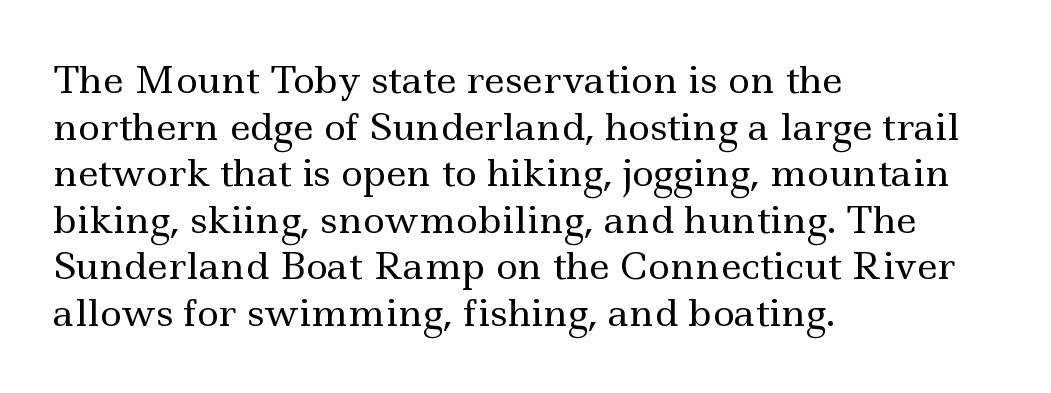
Q: Is the text bold? A: No.
Q: Is the text italic (slanted)? A: No, it is upright.
Q: Is the typeface a serif or a sans-serif typeface? A: Serif.
Q: Is the text underlined? A: No.
Q: How is the paragraph aligned? A: Left-aligned.
Q: Is the spacing between letters normal or unusually wide? A: Normal.
Q: Is the spacing between lines tight, normal or loose? A: Normal.
Q: Width (condensed, normal, or wide)? A: Wide.
Q: x-height? A: Small.
Q: Monospaced? A: No.
